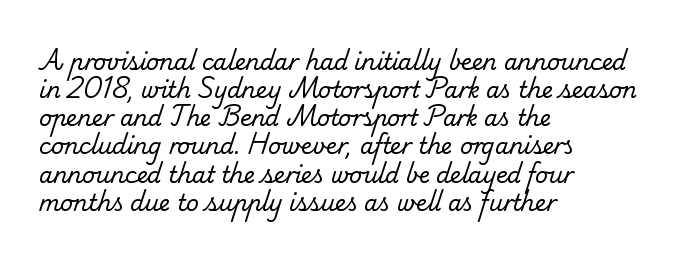
{"bold": "no", "underline": "no", "align": "left", "line_spacing": "normal", "line_spacing_ratio": 1.28, "letter_spacing": "normal", "letter_spacing_em": 0.0, "glyph_px": 22}
